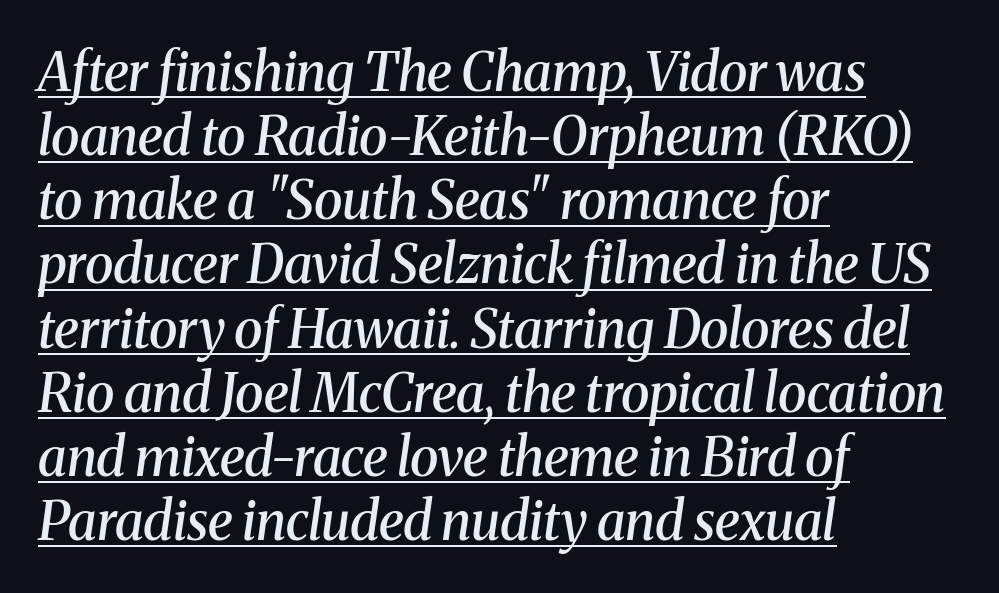
{"serif": "yes", "italic": "yes", "lean": "right", "slant_degrees": 8, "bold": "semi", "weight": "semibold", "width": "normal", "stroke_contrast": "medium", "x_height": "medium", "monospaced": "no", "underline": "yes", "align": "left", "line_spacing_ratio": 1.21, "letter_spacing": "normal", "letter_spacing_em": 0.0, "glyph_px": 53}
